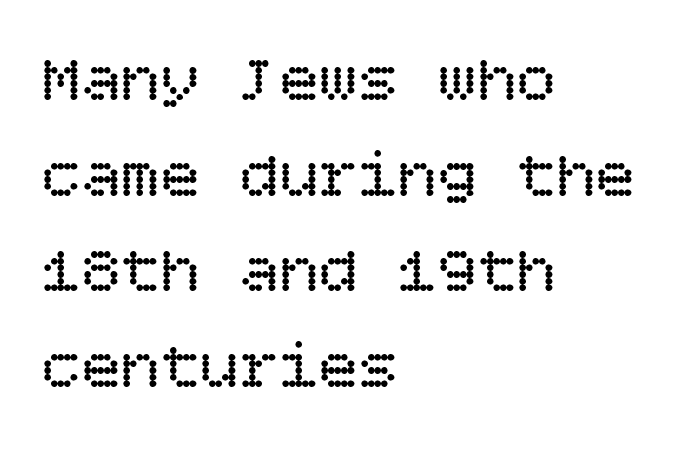
Observe the ordinary spacing: letters are neighbours, not strangers. The paragraph shown leans on its left margin. Caption: face not bold, strokes unweighted. Nobody drew a line under any word here. Does the leading feel generous? No, just average.
